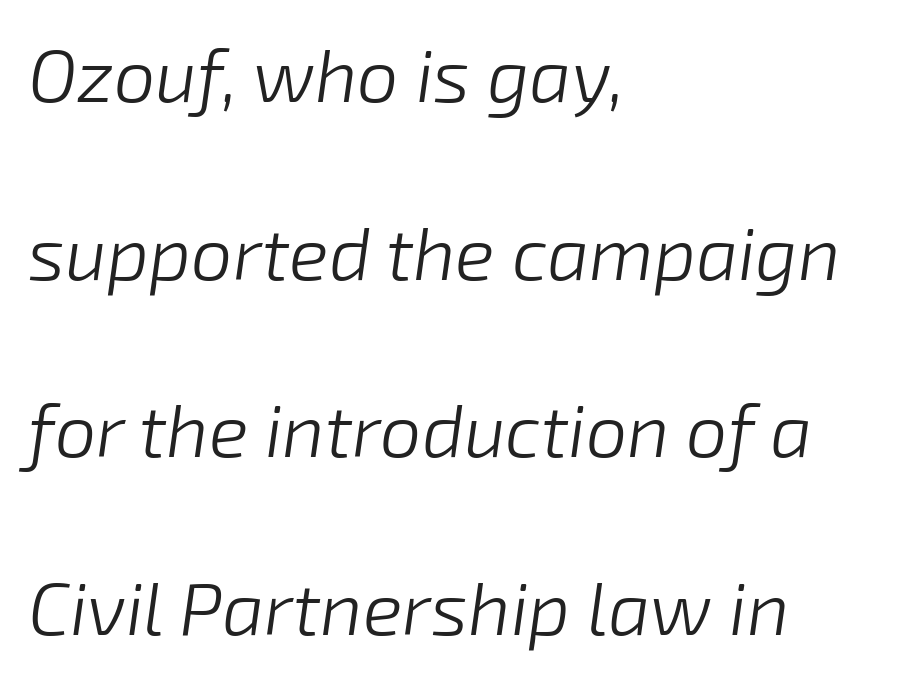
Leading: increased. Nobody drew a line under any word here. You could call the tracking neutral — neither tight nor loose. The passage shown is not bold in any degree.
